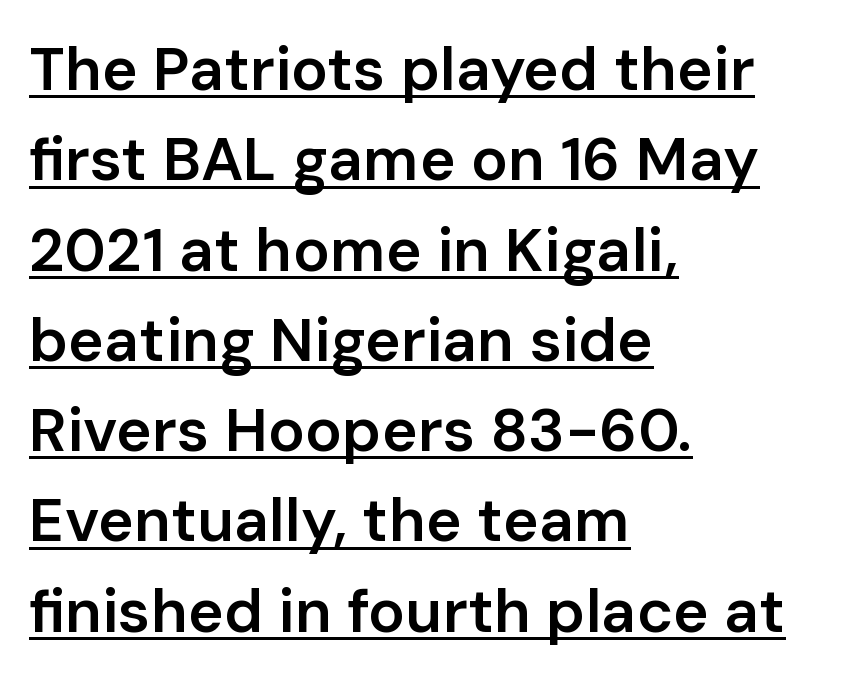
Q: Is the text bold? A: Semi-bold.
Q: Is the text italic (slanted)? A: No, it is upright.
Q: Is the typeface a serif or a sans-serif typeface? A: Sans-serif.
Q: Is the text underlined? A: Yes.
Q: How is the paragraph aligned? A: Left-aligned.
Q: Is the spacing between letters normal or unusually wide? A: Normal.
Q: Is the spacing between lines tight, normal or loose? A: Normal.
Q: Width (condensed, normal, or wide)? A: Normal.
Q: Stroke contrast? A: Low.
Q: x-height? A: Medium.
Q: Monospaced? A: No.
